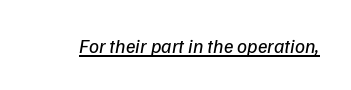
The whole block is typeset with a tilt. Notice how a bar underscores the lettering throughout. The passage shown is not bold in any degree. These lines keep a tight, regular rhythm from letter to letter.
